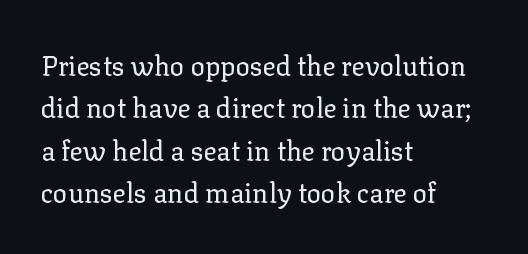
The image shows 27 px text type, upright; set left-aligned, normal line spacing (1.57x), normal letter spacing, not underlined.
